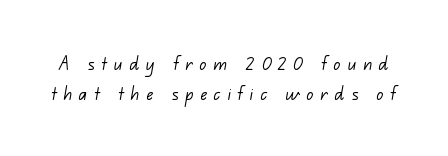
The letters look calm and open, with moderate or lighter stems. Horizontal bands of white between lines are of average thickness. The string is rendered with underlining switched off. How are the letters spaced? Widely, with obvious added tracking.
